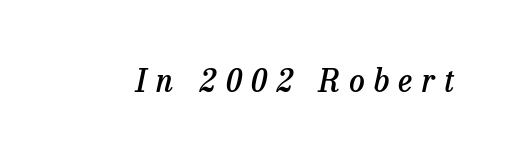
Q: Is the text bold? A: Semi-bold.
Q: Is the text italic (slanted)? A: Yes, it leans right by about 13 degrees.
Q: Is the typeface a serif or a sans-serif typeface? A: Serif.
Q: Is the text underlined? A: No.
Q: Is the spacing between letters normal or unusually wide? A: Unusually wide.
Q: Width (condensed, normal, or wide)? A: Normal.
Q: Stroke contrast? A: Low.
Q: x-height? A: Medium.
Q: Monospaced? A: No.
